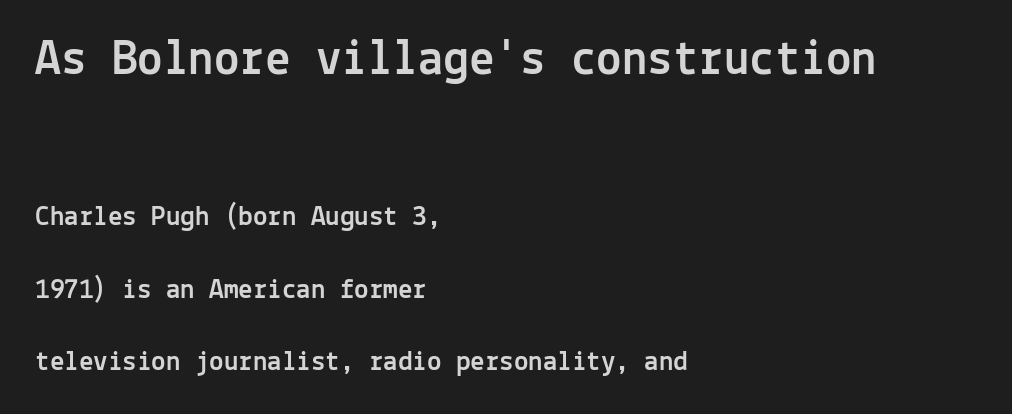
Q: Is the text italic (slanted)? A: No, it is upright.
Q: Is the typeface a serif or a sans-serif typeface? A: Sans-serif.
Q: Is the text underlined? A: No.
Q: How is the paragraph aligned? A: Left-aligned.
Q: Is the spacing between letters normal or unusually wide? A: Normal.
Q: Is the spacing between lines tight, normal or loose? A: Loose.
Q: Which block of text is set in a larger size, the first (top) or the second (bottom)? A: The first (top) one.
Q: Width (condensed, normal, or wide)? A: Normal.
Q: x-height? A: Medium.
Q: Monospaced? A: Yes.
